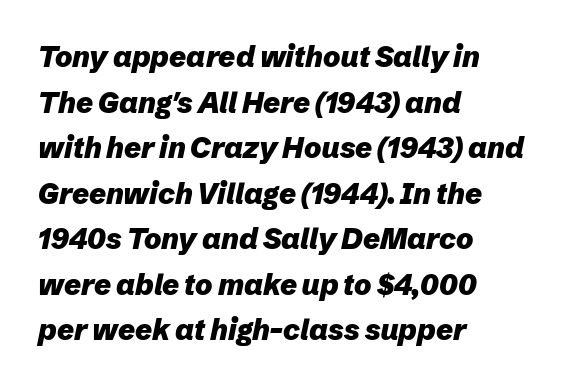
If you drew a line through each stem, it would be angled. Rows of type keep a routine distance in the vertical direction. Set as a true bold cut, around the 700 mark. The zone under the glyphs is completely vacant. Inter-character spacing is left at the font's built-in metrics. Horizontally, the lines are justified to the leading edge only.
